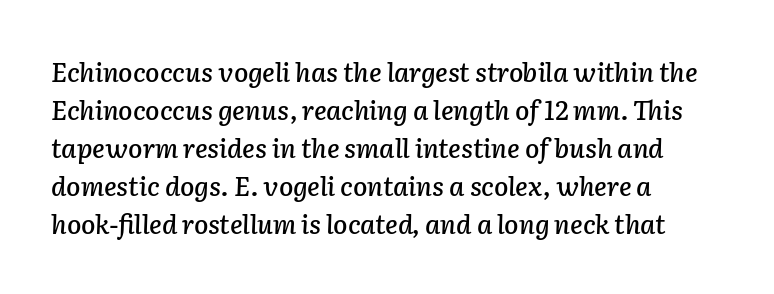
Q: Is the text italic (slanted)? A: Yes, it leans right by about 2 degrees.
Q: Is the text underlined? A: No.
Q: How is the paragraph aligned? A: Left-aligned.
Q: Is the spacing between letters normal or unusually wide? A: Normal.
Q: Is the spacing between lines tight, normal or loose? A: Normal.
